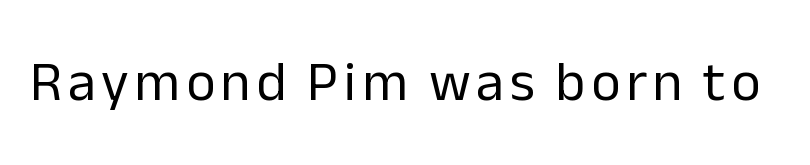
Q: Is the text bold? A: No.
Q: Is the text italic (slanted)? A: No, it is upright.
Q: Is the typeface a serif or a sans-serif typeface? A: Sans-serif.
Q: Is the text underlined? A: No.
Q: Width (condensed, normal, or wide)? A: Normal.
Q: Stroke contrast? A: Low.
Q: x-height? A: Medium.
Q: Monospaced? A: No.
